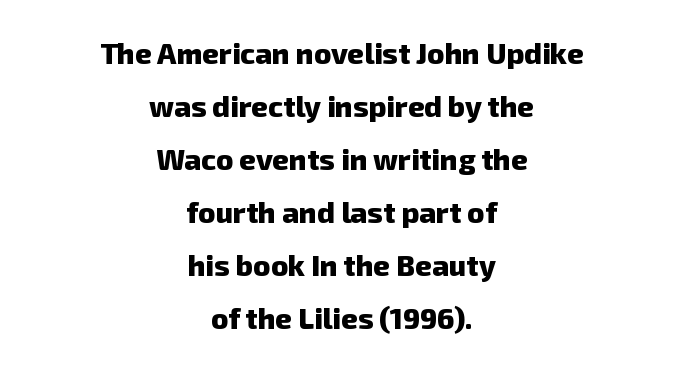
The image shows 29 px heavy sans-serif type; set centered, line spacing 1.83x, normal letter spacing, not underlined; low stroke contrast and a medium x-height.
